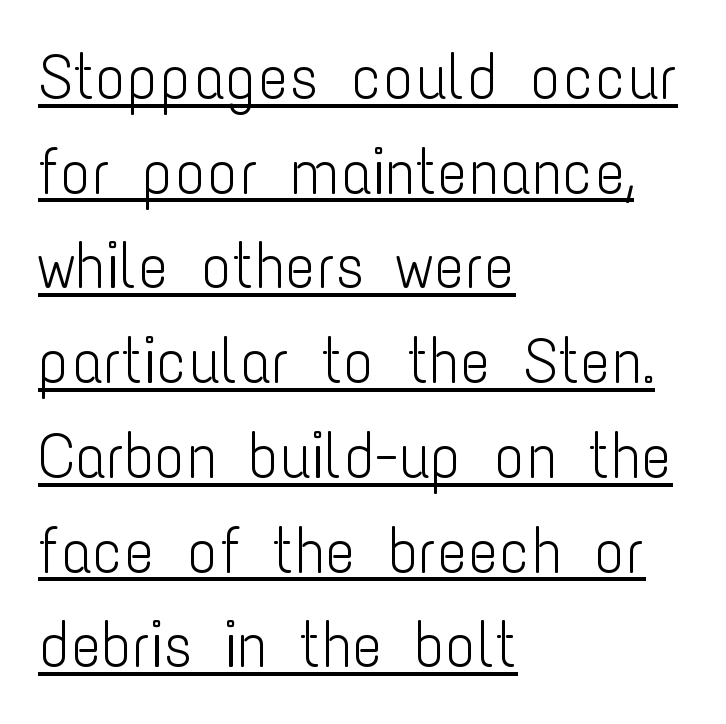
The image shows 64 px light, condensed sans-serif type, upright; set left-aligned, normal line spacing (1.48x), normal letter spacing, underlined; low stroke contrast and a medium x-height.
